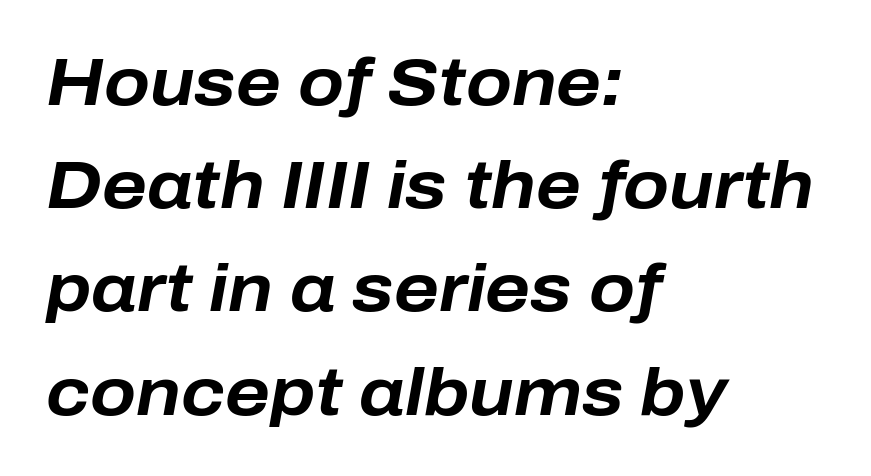
{"italic": "yes", "lean": "right", "slant_degrees": 10, "bold": "yes", "weight": "bold", "width": "normal", "stroke_contrast": "low", "x_height": "medium", "monospaced": "no", "underline": "no", "align": "left", "line_spacing": "normal", "line_spacing_ratio": 1.54, "letter_spacing": "normal", "letter_spacing_em": 0.0, "glyph_px": 67}
